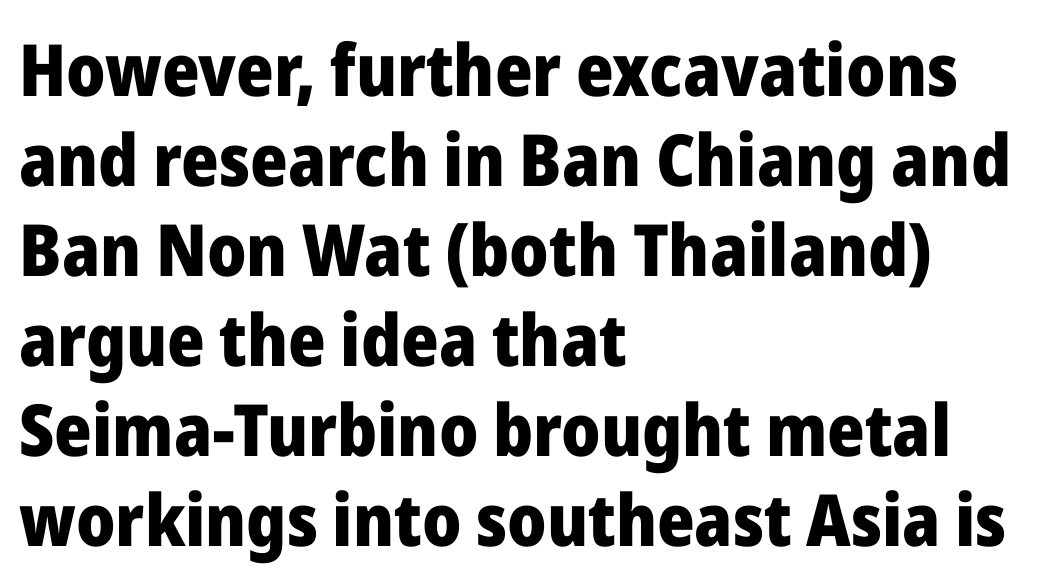
{"serif": "no", "italic": "no", "bold": "yes", "weight": "heavy", "width": "normal", "stroke_contrast": "low", "x_height": "medium", "monospaced": "no", "underline": "no", "align": "left", "line_spacing": "normal", "line_spacing_ratio": 1.25, "letter_spacing": "normal", "letter_spacing_em": 0.0, "glyph_px": 72}
